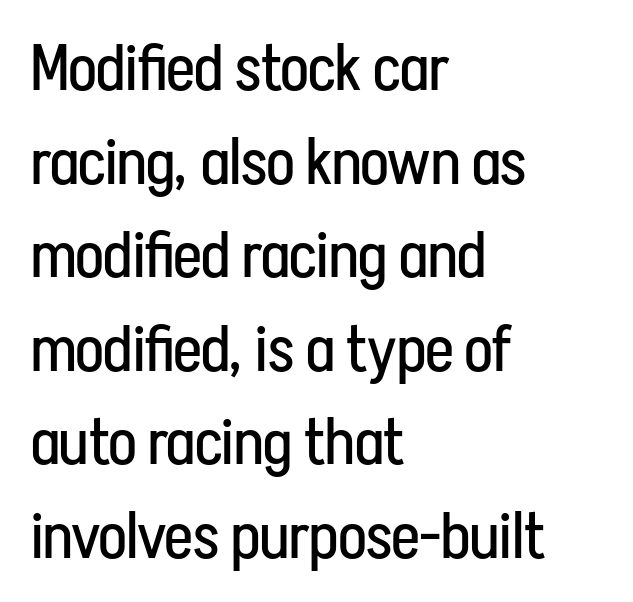
{"serif": "no", "italic": "no", "bold": "no", "weight": "regular", "width": "condensed", "stroke_contrast": "low", "x_height": "medium", "monospaced": "no", "underline": "no", "align": "left", "line_spacing": "normal", "line_spacing_ratio": 1.44, "letter_spacing": "normal", "letter_spacing_em": 0.0, "glyph_px": 65}
